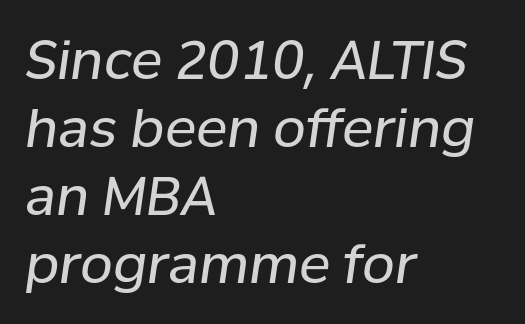
Q: Is the text bold? A: No.
Q: Is the text italic (slanted)? A: Yes, it leans right by about 8 degrees.
Q: Is the text underlined? A: No.
Q: How is the paragraph aligned? A: Left-aligned.
Q: Is the spacing between letters normal or unusually wide? A: Normal.
Q: Is the spacing between lines tight, normal or loose? A: Normal.
Q: Width (condensed, normal, or wide)? A: Normal.
Q: Stroke contrast? A: Low.
Q: x-height? A: Medium.
Q: Monospaced? A: No.
